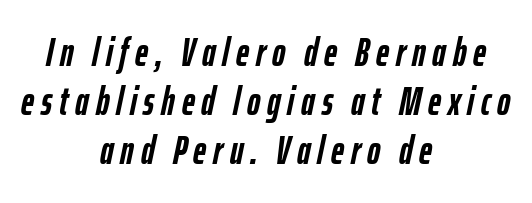
Notice how the stems are inclined rather than vertical — that's the hallmark of italics. Reading down the block, each line starts at a different indent, mirrored at its end. The font is running at its bold setting. The letters advance in unequal steps, a hallmark of proportional type.
